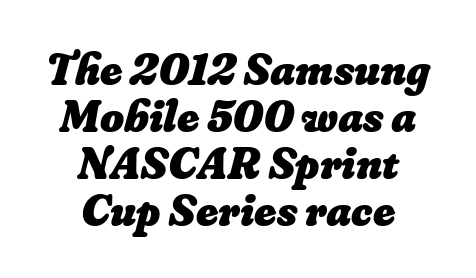
{"bold": "yes", "weight": "heavy", "width": "normal", "stroke_contrast": "low", "x_height": "small", "monospaced": "no", "underline": "no", "align": "center", "line_spacing": "tight", "line_spacing_ratio": 1.02, "letter_spacing": "normal", "letter_spacing_em": 0.0, "glyph_px": 46}
